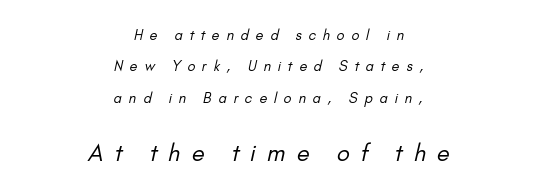
{"bold": "no", "underline": "no", "align": "center", "line_spacing": "loose", "line_spacing_ratio": 2.24, "letter_spacing": "wide", "letter_spacing_em": 0.49, "larger_block": "second", "size_ratio": 1.64, "glyph_px": 23}
